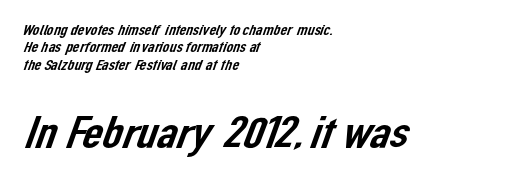
Q: Is the typeface a serif or a sans-serif typeface? A: Sans-serif.
Q: Is the text underlined? A: No.
Q: How is the paragraph aligned? A: Left-aligned.
Q: Is the spacing between letters normal or unusually wide? A: Normal.
Q: Which block of text is set in a larger size, the first (top) or the second (bottom)? A: The second (bottom) one.
Q: Width (condensed, normal, or wide)? A: Normal.
Q: Stroke contrast? A: Low.
Q: x-height? A: Medium.
Q: Monospaced? A: No.
